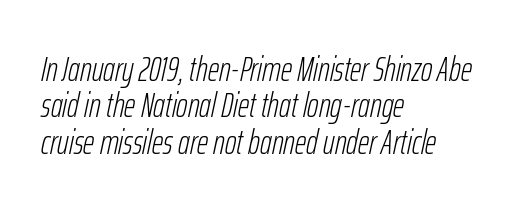
The image shows 35 px light, condensed type, italic (leaning right); set left-aligned, tight line spacing (1.04x), normal letter spacing, not underlined; low stroke contrast and a medium x-height.
